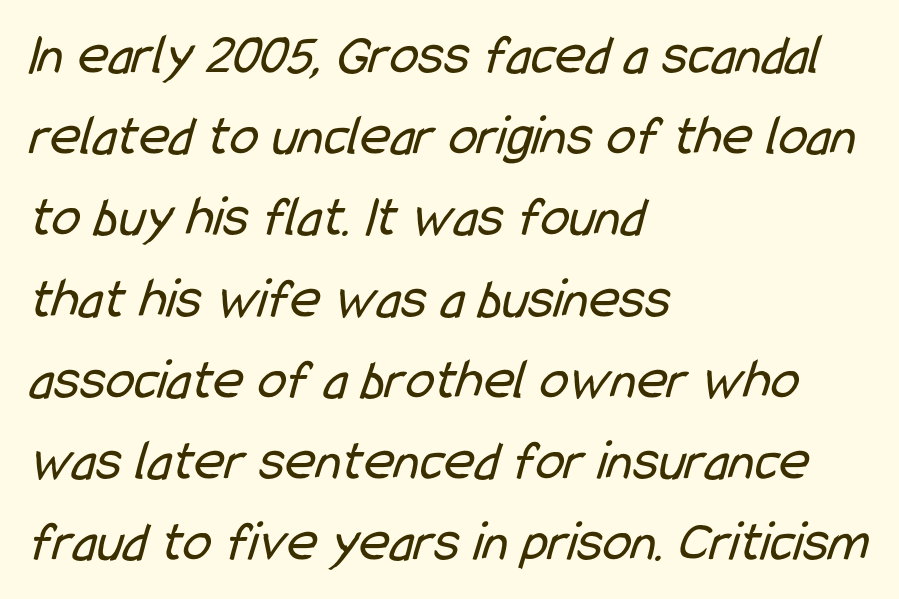
Standard letterfit; no display-style spreading of the glyphs. Leftover space on each line is placed entirely after the last word. I'd call this a sans setting — the letters go barefoot. The block of text has a typical density, with ordinary space between rows. The specimen omits any rule beneath the text block's lines. Each letter keeps its own natural width here, so spacing adapts to shape.
